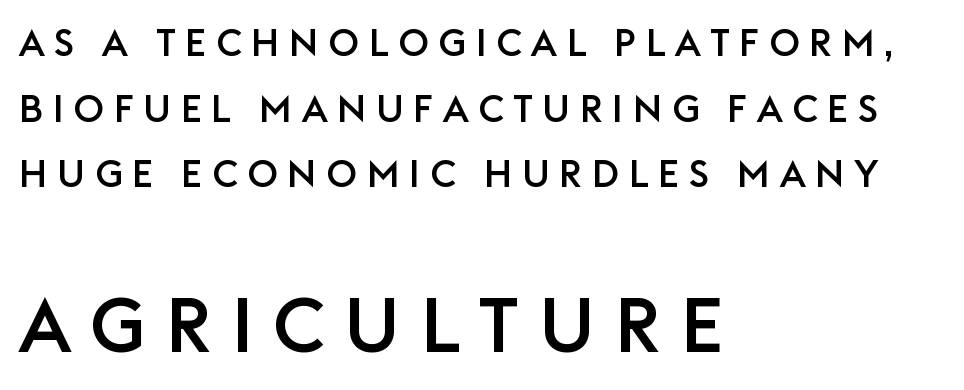
{"serif": "no", "italic": "no", "width": "normal", "stroke_contrast": "low", "x_height": "large", "monospaced": "no", "underline": "no", "align": "left", "line_spacing_ratio": 1.73, "letter_spacing": "wide", "letter_spacing_em": 0.25, "larger_block": "second", "size_ratio": 2.03, "glyph_px": 77}
